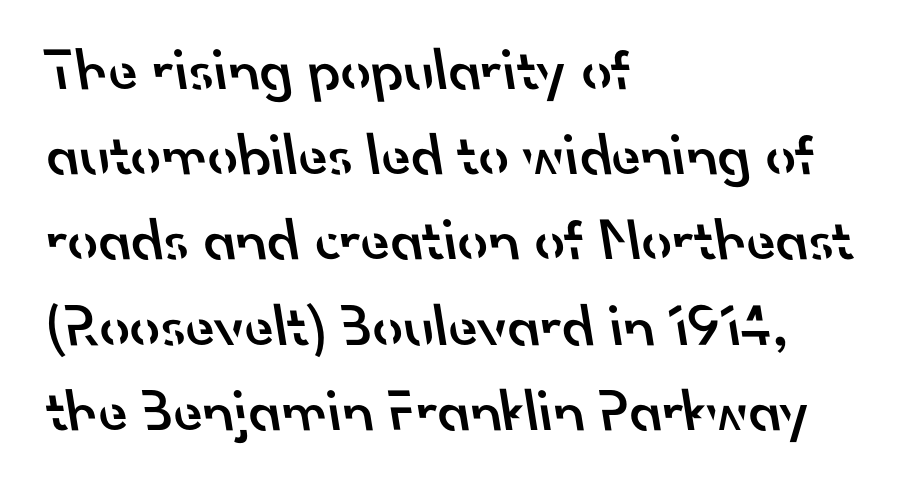
The image shows 60 px semibold sans-serif type; set left-aligned, normal line spacing (1.42x), normal letter spacing, not underlined; low stroke contrast and a small x-height.
